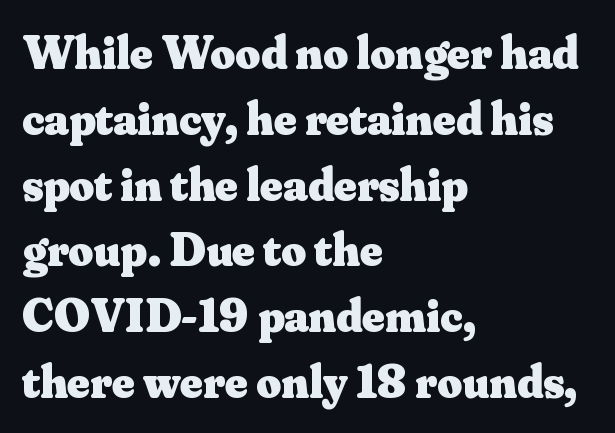
Q: Is the text bold? A: Yes.
Q: Is the text italic (slanted)? A: No, it is upright.
Q: Is the typeface a serif or a sans-serif typeface? A: Serif.
Q: Is the text underlined? A: No.
Q: How is the paragraph aligned? A: Left-aligned.
Q: Is the spacing between letters normal or unusually wide? A: Normal.
Q: Is the spacing between lines tight, normal or loose? A: Normal.
Q: Width (condensed, normal, or wide)? A: Normal.
Q: Stroke contrast? A: Medium.
Q: x-height? A: Small.
Q: Monospaced? A: No.
